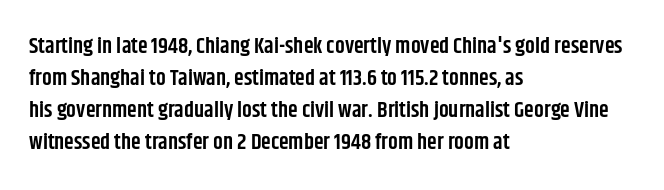
The image shows 22 px text type, upright; set left-aligned, normal line spacing (1.46x), normal letter spacing, not underlined.
